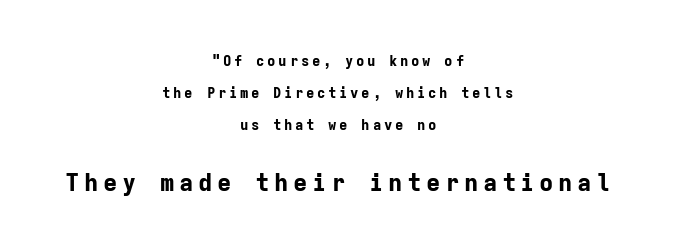
The image shows 24 px bold type, upright; set centered, loose line spacing (2.28x), not underlined; the second (bottom) block is 1.71x larger.
